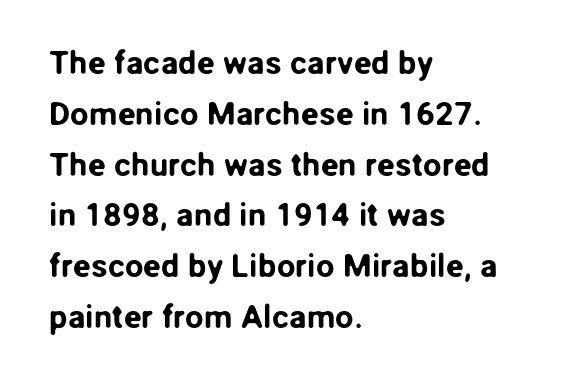
Q: Is the text italic (slanted)? A: No, it is upright.
Q: Is the typeface a serif or a sans-serif typeface? A: Sans-serif.
Q: Is the text underlined? A: No.
Q: How is the paragraph aligned? A: Left-aligned.
Q: Is the spacing between letters normal or unusually wide? A: Normal.
Q: Is the spacing between lines tight, normal or loose? A: Normal.
Q: Width (condensed, normal, or wide)? A: Normal.
Q: Stroke contrast? A: Low.
Q: x-height? A: Medium.
Q: Monospaced? A: No.
